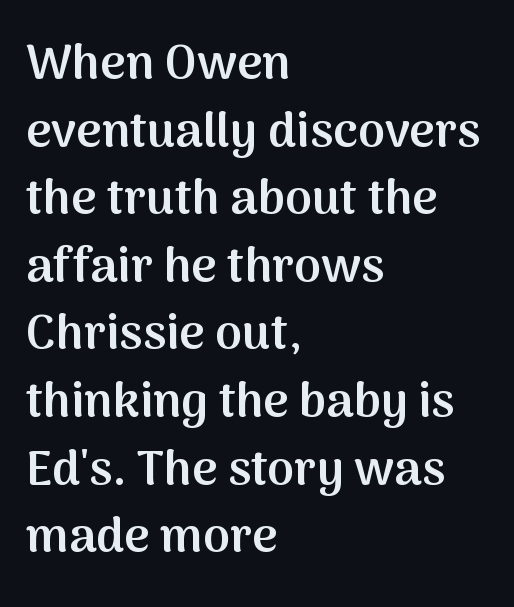
Q: Is the text bold? A: Semi-bold.
Q: Is the text italic (slanted)? A: No, it is upright.
Q: Is the typeface a serif or a sans-serif typeface? A: Sans-serif.
Q: Is the text underlined? A: No.
Q: How is the paragraph aligned? A: Left-aligned.
Q: Is the spacing between letters normal or unusually wide? A: Normal.
Q: Is the spacing between lines tight, normal or loose? A: Normal.
Q: Width (condensed, normal, or wide)? A: Normal.
Q: Stroke contrast? A: Medium.
Q: x-height? A: Medium.
Q: Monospaced? A: No.
